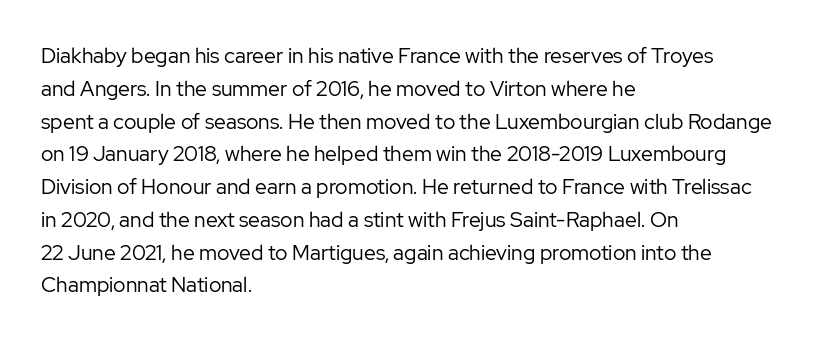
Q: Is the text bold? A: No.
Q: Is the text italic (slanted)? A: No, it is upright.
Q: Is the text underlined? A: No.
Q: How is the paragraph aligned? A: Left-aligned.
Q: Is the spacing between letters normal or unusually wide? A: Normal.
Q: Is the spacing between lines tight, normal or loose? A: Normal.
